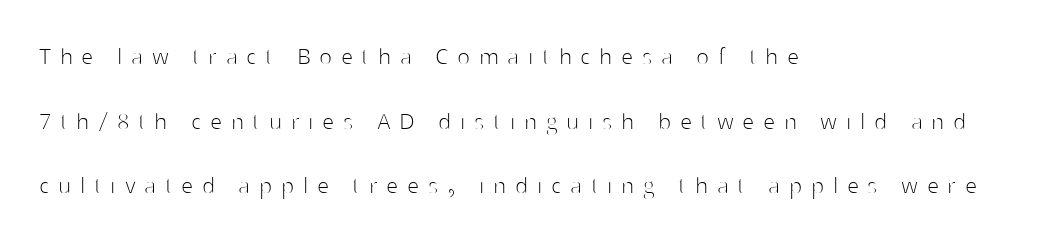
Does the copy run flush right? No — it runs flush left. The type sits square on the baseline with zero lean. Honestly, the rows look like they've been pulled way apart. Glyph-to-glyph distance is far greater than everyday printed text. Letters have the restrained weight of plain body copy at most. Unmarked baselines from the first word to the last.
